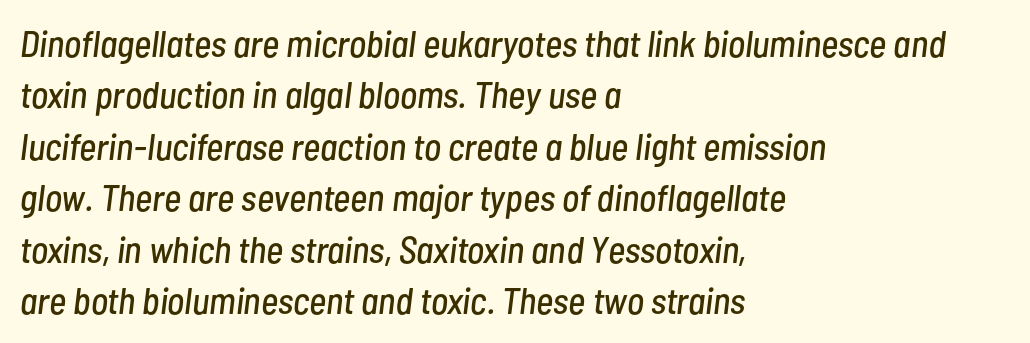
The image shows 37 px condensed type, italic (leaning right); set left-aligned, normal line spacing (1.39x), normal letter spacing, not underlined; low stroke contrast and a medium x-height.
